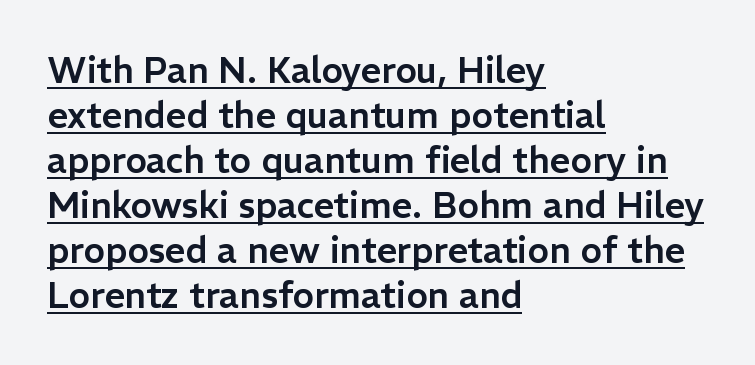
{"serif": "no", "italic": "no", "width": "normal", "stroke_contrast": "low", "x_height": "medium", "monospaced": "no", "underline": "yes", "align": "left", "line_spacing": "normal", "line_spacing_ratio": 1.25, "letter_spacing": "normal", "letter_spacing_em": 0.0, "glyph_px": 36}
